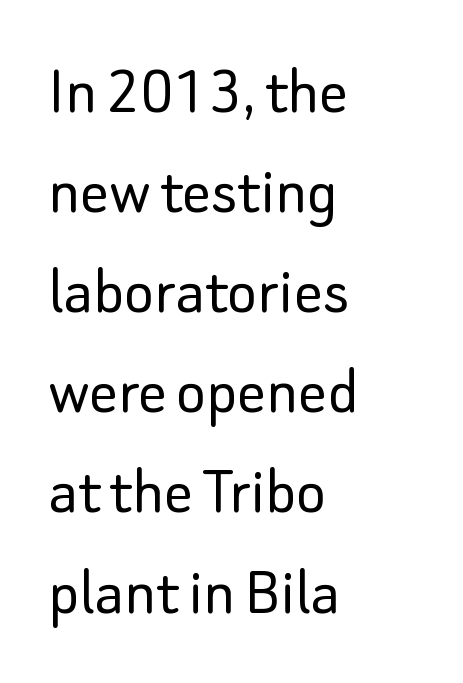
Q: Is the text bold? A: No.
Q: Is the text italic (slanted)? A: No, it is upright.
Q: Is the typeface a serif or a sans-serif typeface? A: Sans-serif.
Q: Is the text underlined? A: No.
Q: How is the paragraph aligned? A: Left-aligned.
Q: Is the spacing between letters normal or unusually wide? A: Normal.
Q: Is the spacing between lines tight, normal or loose? A: Normal.
Q: Width (condensed, normal, or wide)? A: Normal.
Q: Stroke contrast? A: Low.
Q: x-height? A: Small.
Q: Monospaced? A: No.
